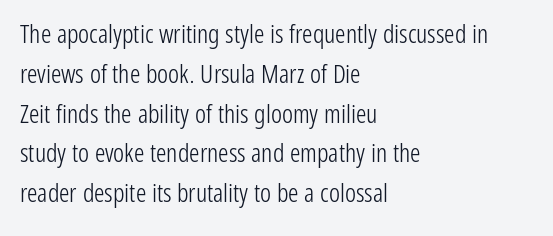
Nobody touched the tracking dial on this one. Line starts are locked; line ends wander. The block of text has a typical density, with ordinary space between rows. The glyphs are unaccompanied by any horizontal stroke below them. Notice how the stems are strictly vertical — no italics here. These glyphs show unthickened strokes, regular width or finer.
